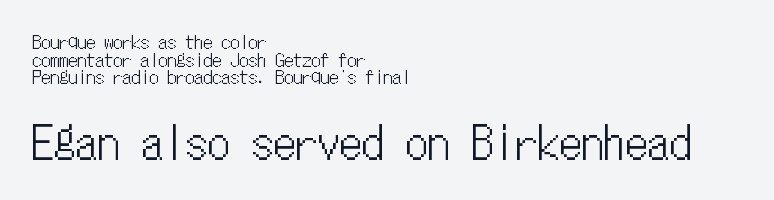
{"italic": "no", "width": "condensed", "stroke_contrast": "low", "x_height": "medium", "monospaced": "yes", "underline": "no", "align": "left", "line_spacing": "tight", "line_spacing_ratio": 0.98, "letter_spacing": "normal", "letter_spacing_em": 0.0, "larger_block": "second", "size_ratio": 2.44, "glyph_px": 44}
